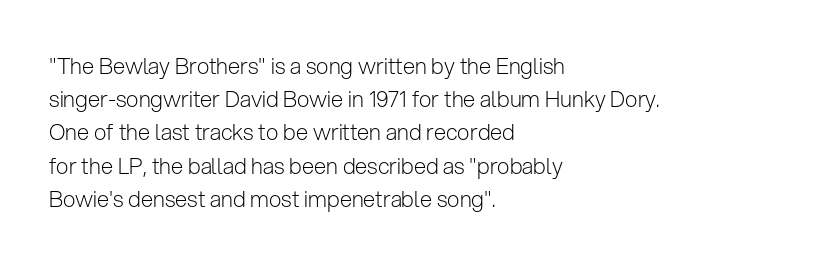
The image shows 22 px text type, upright; set left-aligned, normal line spacing (1.51x), normal letter spacing, not underlined.
